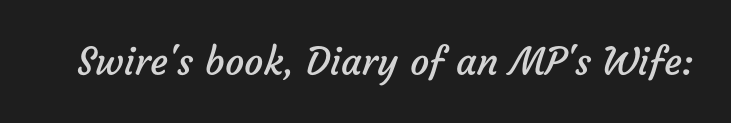
The image shows 38 px regular-weight sans-serif type; set normal letter spacing, not underlined; low stroke contrast and a medium x-height.
